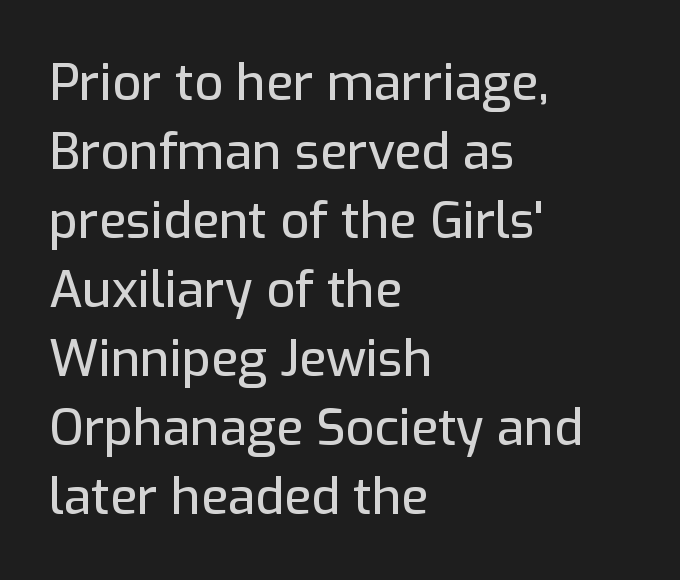
The image shows 50 px sans-serif type, upright; set left-aligned, normal line spacing (1.38x), normal letter spacing, not underlined; low stroke contrast and a medium x-height.
